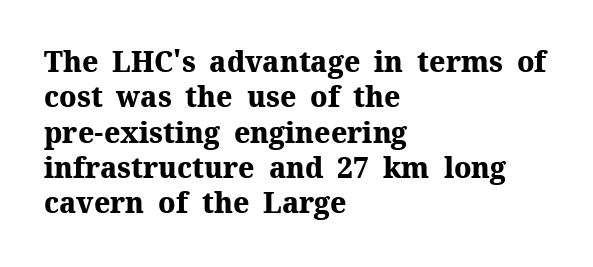
The image shows 28 px heavy serif type, upright; set left-aligned, normal line spacing (1.26x), normal letter spacing, not underlined; medium stroke contrast and a medium x-height.
